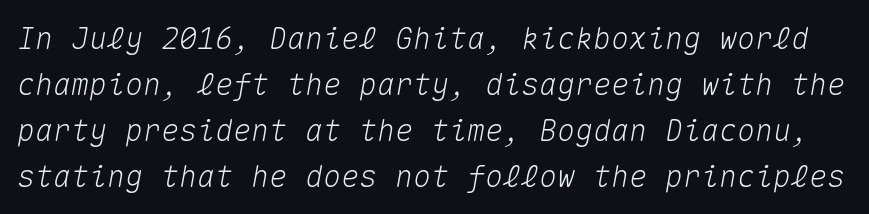
The image shows 30 px text type, italic (leaning right), monospaced; set normal line spacing (1.53x), normal letter spacing, not underlined; medium stroke contrast and a medium x-height.
